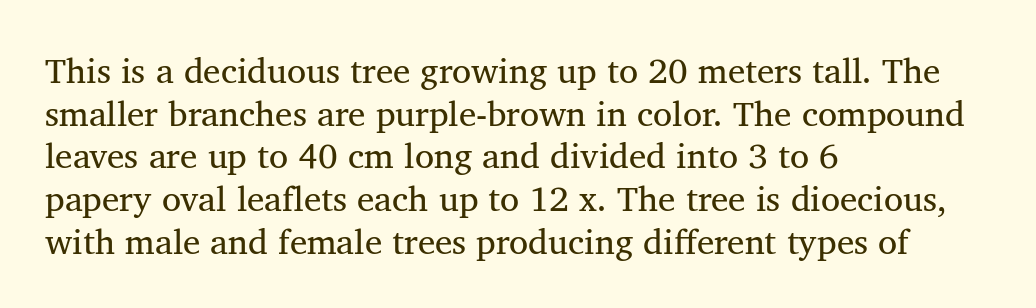
The image shows 35 px regular-weight serif type, upright; set left-aligned, line spacing 1.22x, normal letter spacing, not underlined; medium stroke contrast and a medium x-height.
